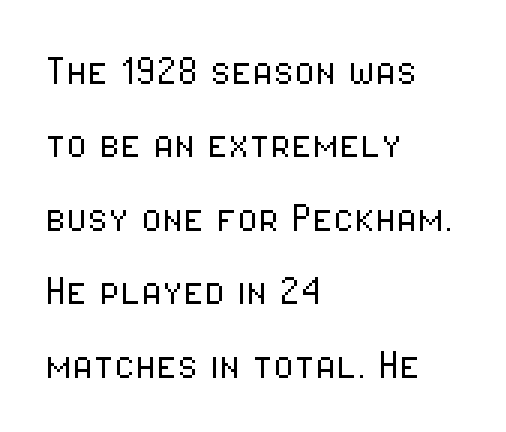
Characters remain perfectly vertical along every line. You could call the tracking neutral — neither tight nor loose. Rule under the text: the space is simply empty. Character widths vary here, with narrow letters taking less room than wide ones.
